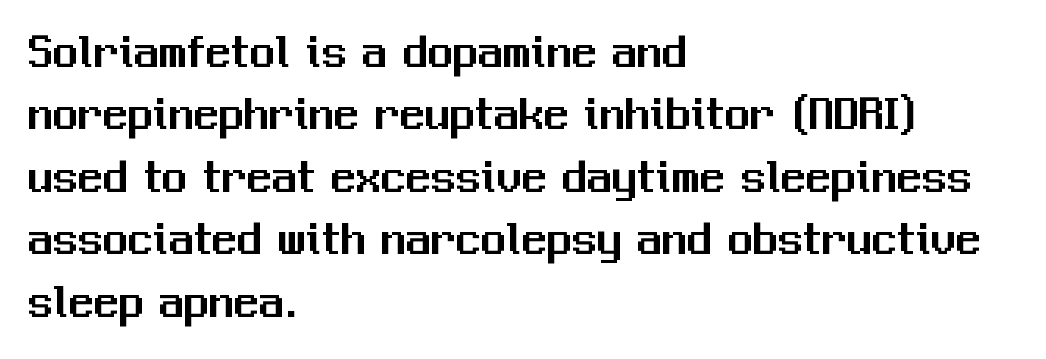
The image shows 50 px sans-serif type, upright; set left-aligned, normal line spacing (1.25x), normal letter spacing, not underlined; medium stroke contrast and a medium x-height.
